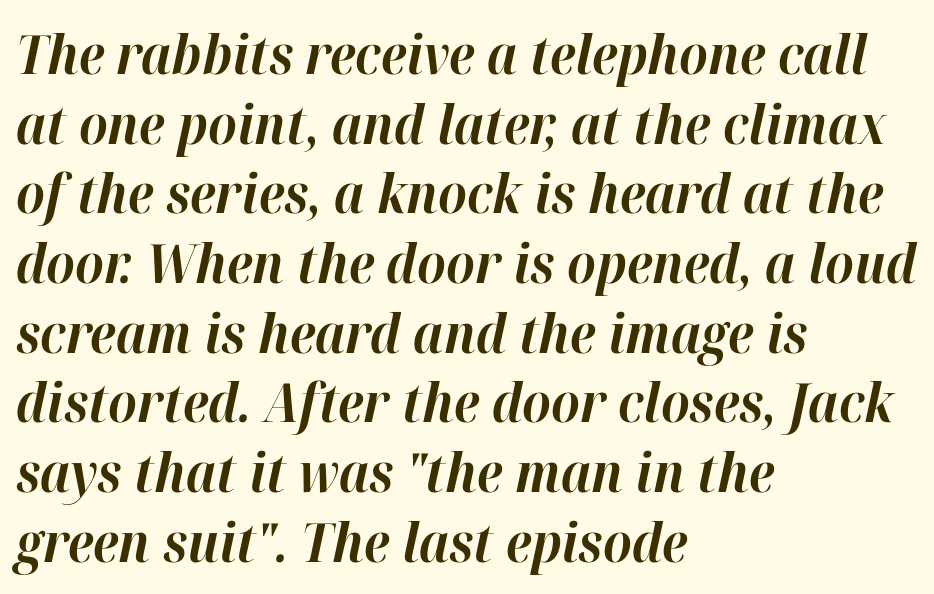
{"italic": "yes", "lean": "right", "slant_degrees": 12, "bold": "yes", "weight": "bold", "width": "normal", "stroke_contrast": "high", "x_height": "medium", "monospaced": "no", "underline": "no", "align": "left", "line_spacing": "normal", "line_spacing_ratio": 1.29, "letter_spacing": "normal", "letter_spacing_em": 0.0, "glyph_px": 54}
